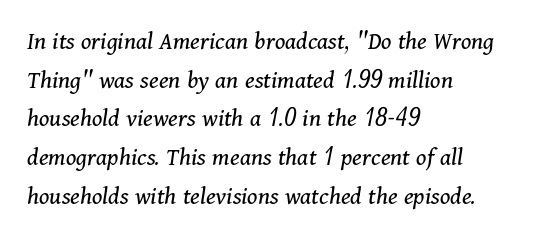
Q: Is the text bold? A: No.
Q: Is the text italic (slanted)? A: Yes, it leans right by about 11 degrees.
Q: Is the text underlined? A: No.
Q: How is the paragraph aligned? A: Left-aligned.
Q: Is the spacing between letters normal or unusually wide? A: Normal.
Q: Is the spacing between lines tight, normal or loose? A: Normal.
